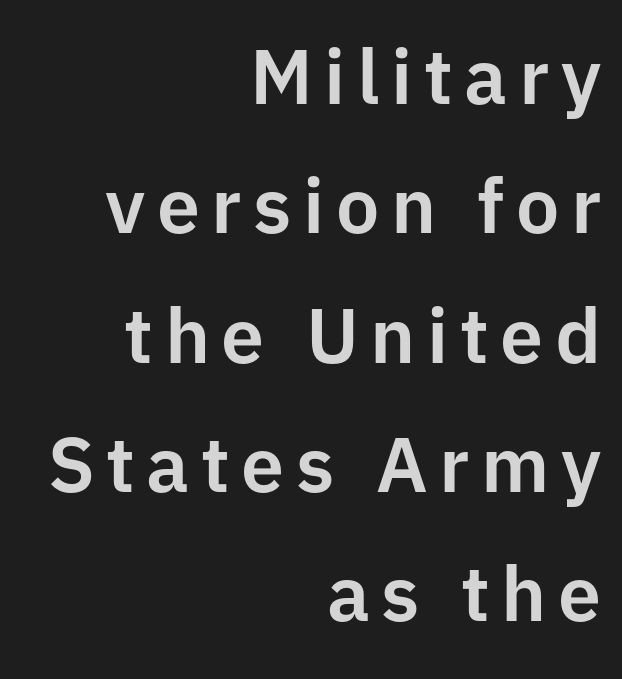
Q: Is the text italic (slanted)? A: No, it is upright.
Q: Is the typeface a serif or a sans-serif typeface? A: Sans-serif.
Q: Is the text underlined? A: No.
Q: How is the paragraph aligned? A: Right-aligned.
Q: Is the spacing between lines tight, normal or loose? A: Normal.
Q: Width (condensed, normal, or wide)? A: Normal.
Q: Stroke contrast? A: Low.
Q: x-height? A: Medium.
Q: Monospaced? A: No.
